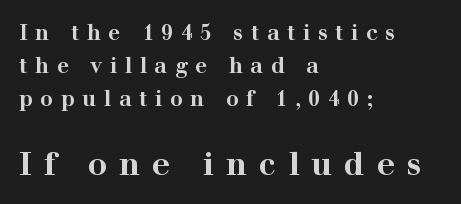
Q: Is the text bold? A: Yes.
Q: Is the text italic (slanted)? A: No, it is upright.
Q: Is the typeface a serif or a sans-serif typeface? A: Serif.
Q: Is the text underlined? A: No.
Q: How is the paragraph aligned? A: Left-aligned.
Q: Is the spacing between letters normal or unusually wide? A: Unusually wide.
Q: Is the spacing between lines tight, normal or loose? A: Normal.
Q: Which block of text is set in a larger size, the first (top) or the second (bottom)? A: The second (bottom) one.
Q: Width (condensed, normal, or wide)? A: Wide.
Q: Stroke contrast? A: High.
Q: x-height? A: Medium.
Q: Monospaced? A: No.
